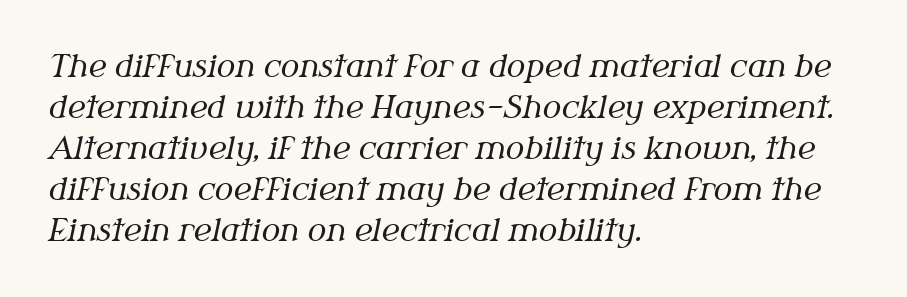
Vertically, the passage feels balanced, rows spaced as you'd expect. Looks like regular typesetting: each glyph gets only the width it needs. Observe the ordinary spacing: letters are neighbours, not strangers. Look at the bottom of the vertical strokes: they flare into serifs here. Which margin do the lines hug? The left one — the right edge is uneven. Decoration check: the copy has no underline.
